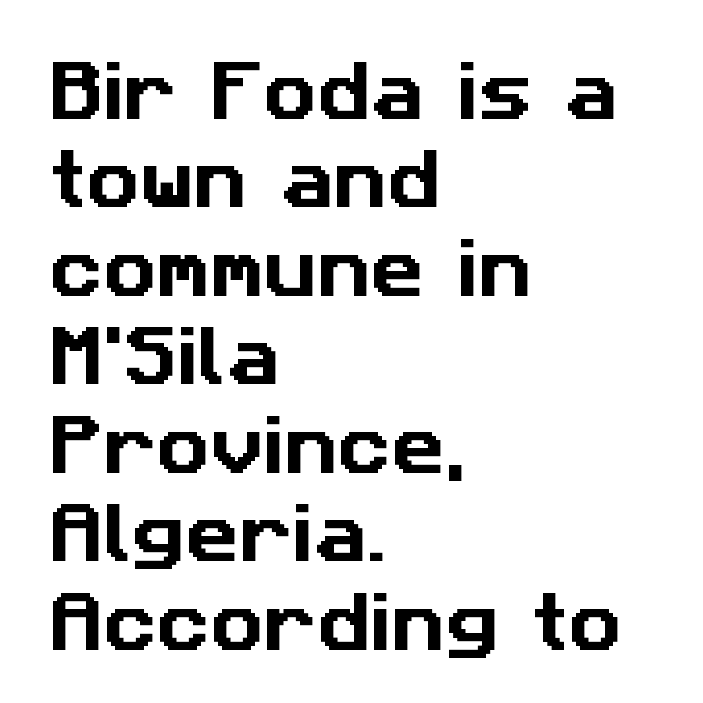
The image shows 66 px sans-serif type; set left-aligned, normal line spacing (1.34x), normal letter spacing, not underlined; low stroke contrast and a medium x-height.
